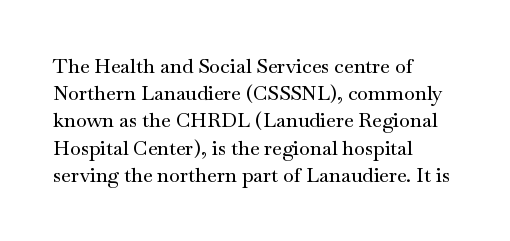
{"italic": "no", "underline": "no", "align": "left", "line_spacing": "normal", "line_spacing_ratio": 1.36, "letter_spacing": "normal", "letter_spacing_em": 0.0, "glyph_px": 20}
